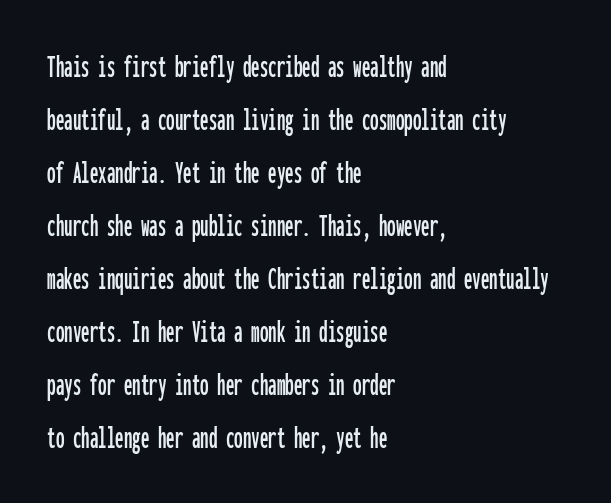
The rag falls on the right side of this text block. Notice how the stems are strictly vertical — no italics here. Grotesque or geometric, the face here clearly has no serifs. The designer left line spacing at the default. Glance below the letters and you will spot only blank space. Fixed-width glyphs throughout — classic coding-font behaviour.
